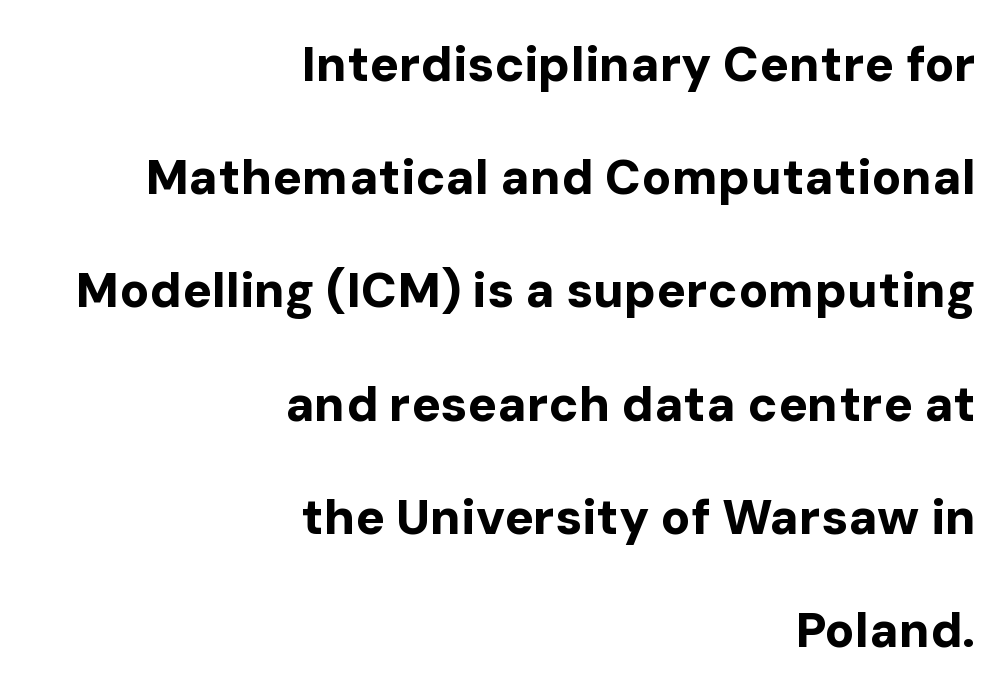
The image shows 49 px bold sans-serif type, upright; set right-aligned, loose line spacing (2.31x), normal letter spacing, not underlined; low stroke contrast and a medium x-height.
